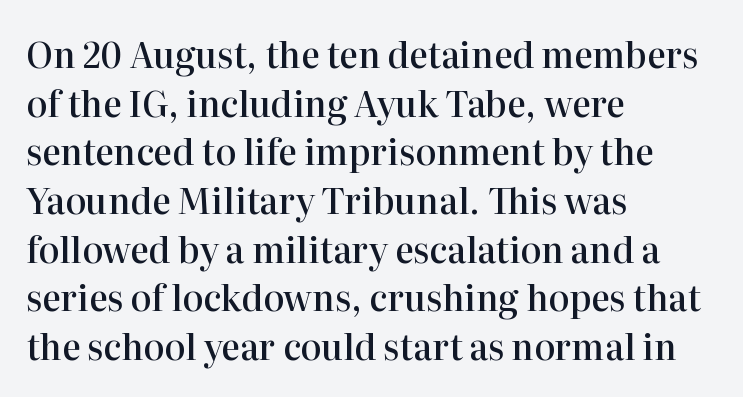
Decoration check: the copy has no underline. Tracking here is standard; glyphs follow each other at the usual distance. Think of a printed novel: that variable character pitch is what you see here. Typeset ragged right — the left edge is the straight one. Serif or sans? Serif — the stroke terminals have little feet. Semibold letterforms, between regular and bold.
